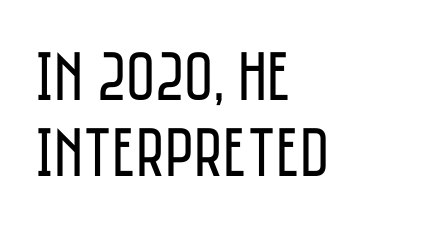
Clear beneath every line of the passage. One glance says dense: line gaps are narrower than usual. Each stroke keeps to a modest, everyday thickness or less. A typesetter would call this proportional, since set widths differ per character.
